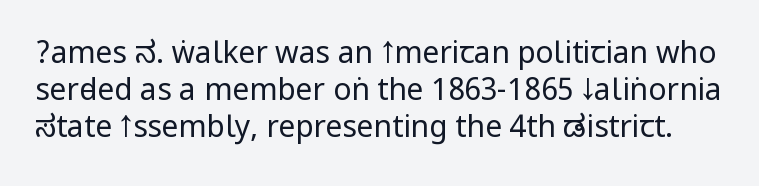
The image shows 30 px regular-weight, condensed sans-serif type, upright; set line spacing 1.24x, normal letter spacing, not underlined; low stroke contrast.
